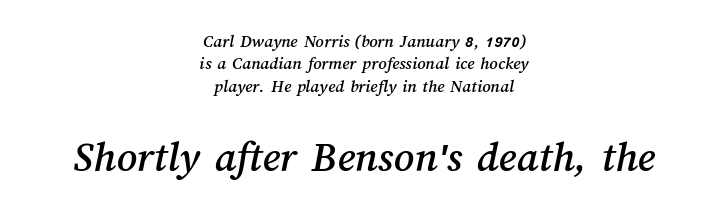
Q: Is the text underlined? A: No.
Q: How is the paragraph aligned? A: Centered.
Q: Is the spacing between letters normal or unusually wide? A: Normal.
Q: Is the spacing between lines tight, normal or loose? A: Normal.
Q: Which block of text is set in a larger size, the first (top) or the second (bottom)? A: The second (bottom) one.
Q: Width (condensed, normal, or wide)? A: Normal.
Q: Stroke contrast? A: Medium.
Q: x-height? A: Medium.
Q: Monospaced? A: No.
